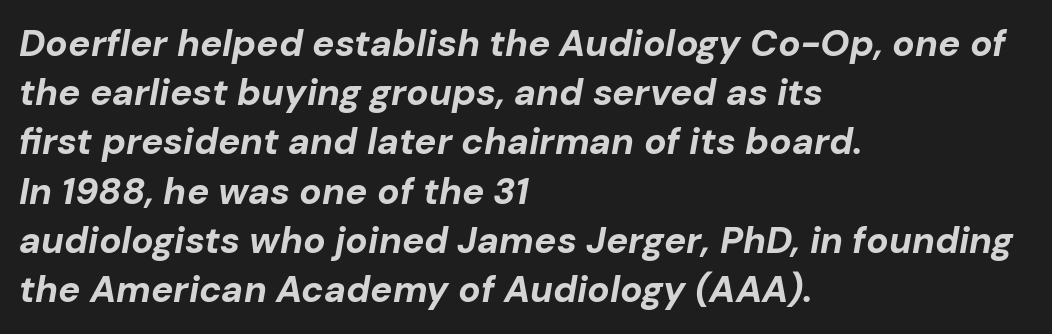
{"italic": "yes", "lean": "right", "slant_degrees": 10, "bold": "yes", "weight": "bold", "width": "normal", "stroke_contrast": "low", "x_height": "medium", "monospaced": "no", "underline": "no", "align": "left", "line_spacing": "normal", "line_spacing_ratio": 1.33, "letter_spacing": "normal", "letter_spacing_em": 0.0, "glyph_px": 37}
